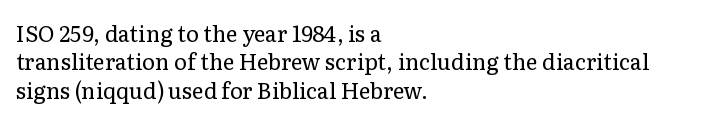
{"italic": "no", "bold": "no", "underline": "no", "align": "left", "line_spacing": "normal", "line_spacing_ratio": 1.29, "letter_spacing": "normal", "letter_spacing_em": 0.0, "glyph_px": 22}
